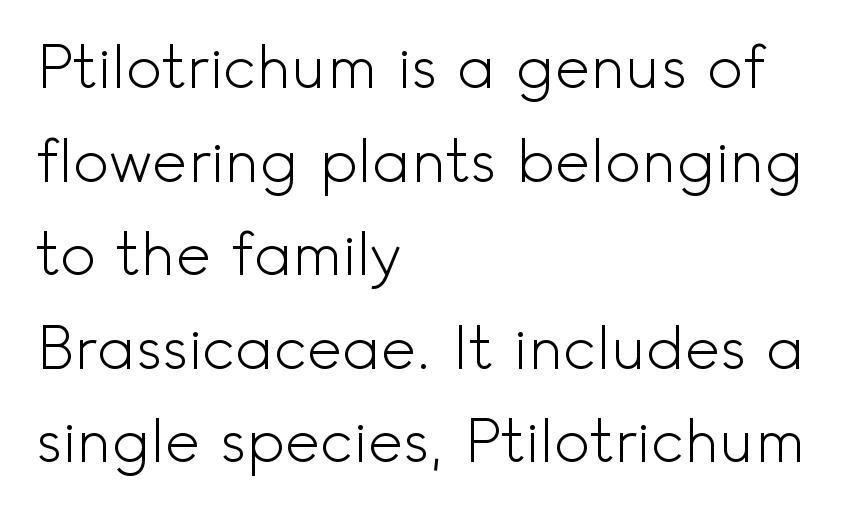
Is the type heavy? It reads as light-to-regular instead. The type is set solid horizontally, with unmodified tracking. Do the letters lean? They stand straight. Nope, no serifs anywhere on these letters. No word sits above an underline.
